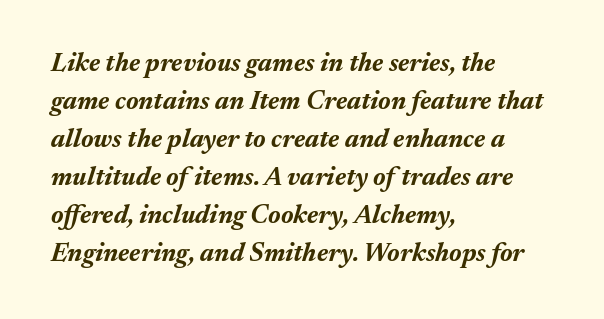
{"italic": "yes", "lean": "right", "slant_degrees": 17, "bold": "yes", "underline": "no", "align": "left", "line_spacing": "normal", "line_spacing_ratio": 1.46, "letter_spacing": "normal", "letter_spacing_em": 0.0, "glyph_px": 26}
